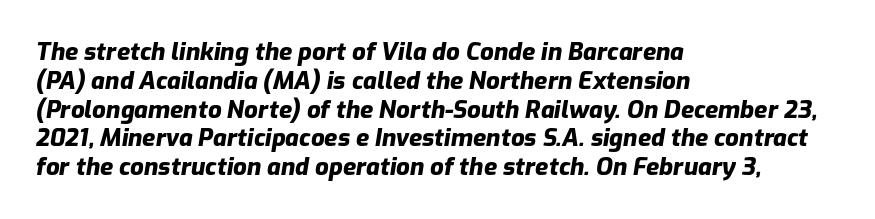
{"italic": "yes", "lean": "right", "slant_degrees": 9, "bold": "yes", "underline": "no", "align": "left", "line_spacing_ratio": 1.2, "letter_spacing": "normal", "letter_spacing_em": 0.0, "glyph_px": 24}
